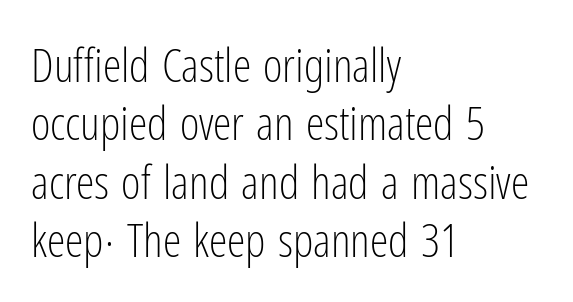
Q: Is the text bold? A: No.
Q: Is the text italic (slanted)? A: No, it is upright.
Q: Is the typeface a serif or a sans-serif typeface? A: Sans-serif.
Q: Is the text underlined? A: No.
Q: How is the paragraph aligned? A: Left-aligned.
Q: Is the spacing between letters normal or unusually wide? A: Normal.
Q: Width (condensed, normal, or wide)? A: Condensed.
Q: Stroke contrast? A: Low.
Q: x-height? A: Medium.
Q: Monospaced? A: No.
